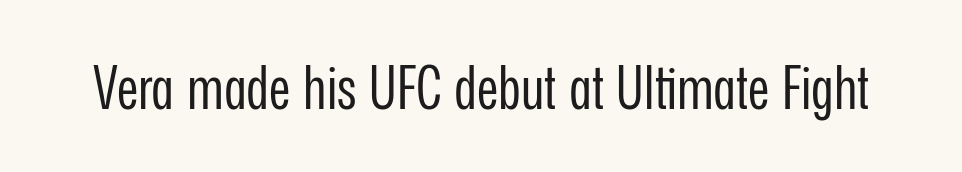
Q: Is the text bold? A: No.
Q: Is the text italic (slanted)? A: No, it is upright.
Q: Is the typeface a serif or a sans-serif typeface? A: Sans-serif.
Q: Is the text underlined? A: No.
Q: Is the spacing between letters normal or unusually wide? A: Normal.
Q: Width (condensed, normal, or wide)? A: Condensed.
Q: Stroke contrast? A: Low.
Q: x-height? A: Medium.
Q: Monospaced? A: No.
